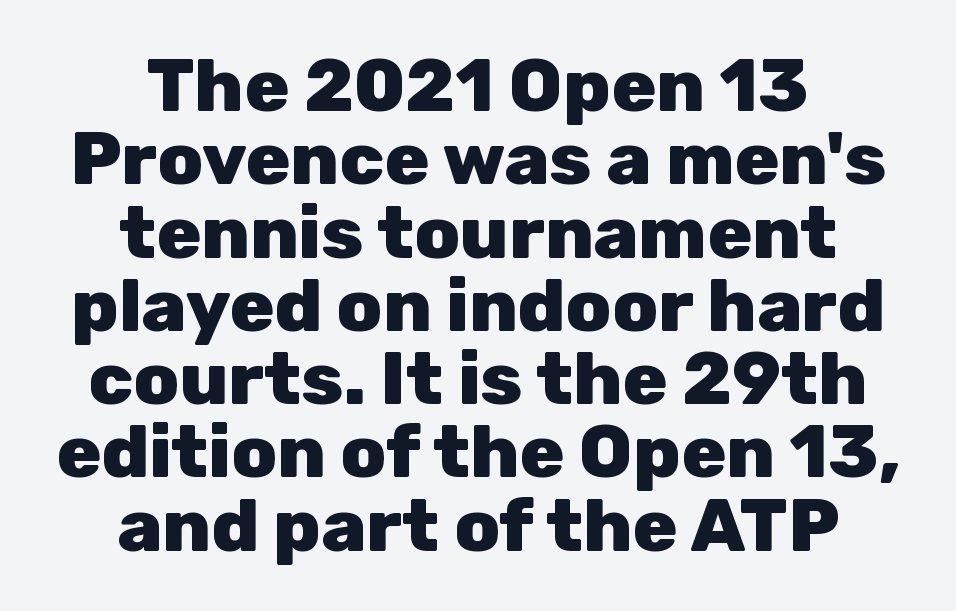
Q: Is the text bold? A: Yes.
Q: Is the text italic (slanted)? A: No, it is upright.
Q: Is the typeface a serif or a sans-serif typeface? A: Sans-serif.
Q: Is the text underlined? A: No.
Q: How is the paragraph aligned? A: Centered.
Q: Is the spacing between letters normal or unusually wide? A: Normal.
Q: Is the spacing between lines tight, normal or loose? A: Tight.
Q: Width (condensed, normal, or wide)? A: Normal.
Q: Stroke contrast? A: Low.
Q: x-height? A: Medium.
Q: Monospaced? A: No.
